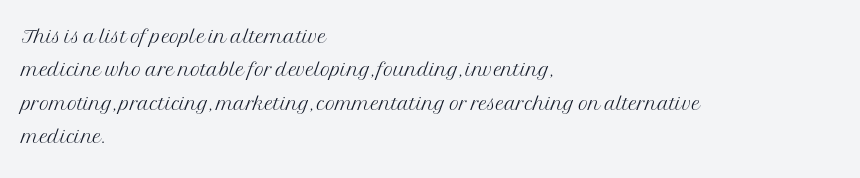
Q: Is the text bold? A: No.
Q: Is the text italic (slanted)? A: Yes.
Q: Is the text underlined? A: No.
Q: How is the paragraph aligned? A: Left-aligned.
Q: Is the spacing between letters normal or unusually wide? A: Normal.
